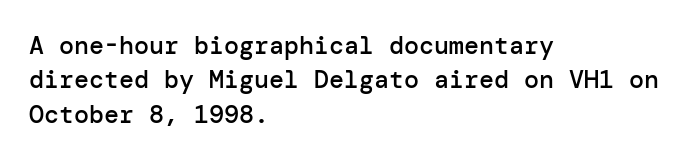
Q: Is the text bold? A: Semi-bold.
Q: Is the text italic (slanted)? A: No, it is upright.
Q: Is the text underlined? A: No.
Q: How is the paragraph aligned? A: Left-aligned.
Q: Is the spacing between letters normal or unusually wide? A: Normal.
Q: Is the spacing between lines tight, normal or loose? A: Normal.
